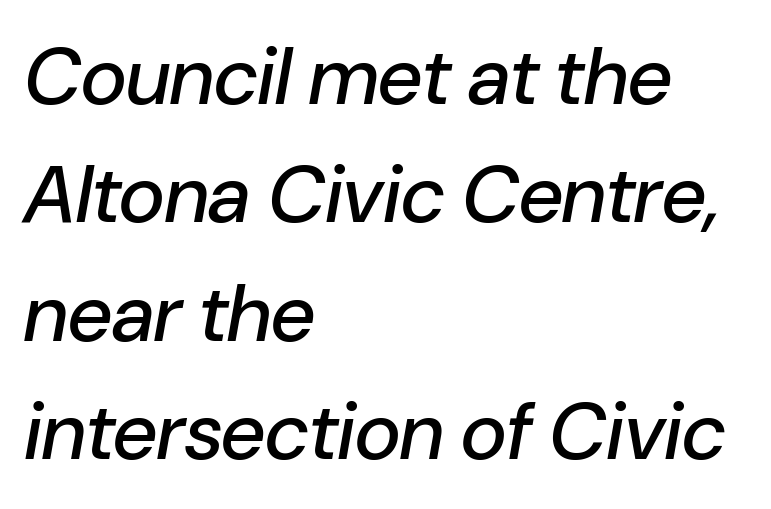
{"italic": "yes", "lean": "right", "slant_degrees": 10, "width": "normal", "stroke_contrast": "low", "x_height": "medium", "monospaced": "no", "underline": "no", "align": "left", "line_spacing": "normal", "line_spacing_ratio": 1.48, "letter_spacing": "normal", "letter_spacing_em": 0.0, "glyph_px": 80}
